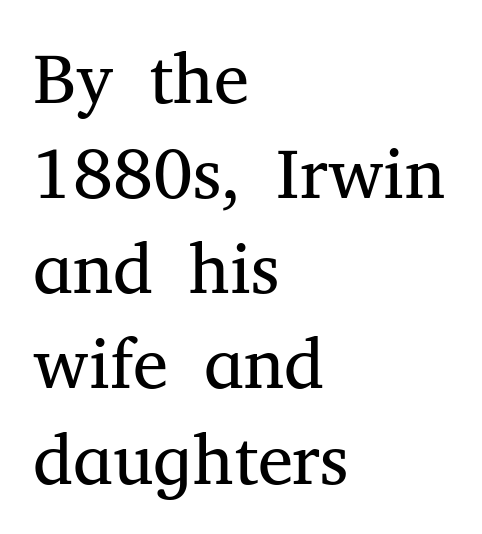
The image shows 71 px regular-weight serif type, upright; set left-aligned, normal line spacing (1.34x), normal letter spacing, not underlined; medium stroke contrast and a medium x-height.
